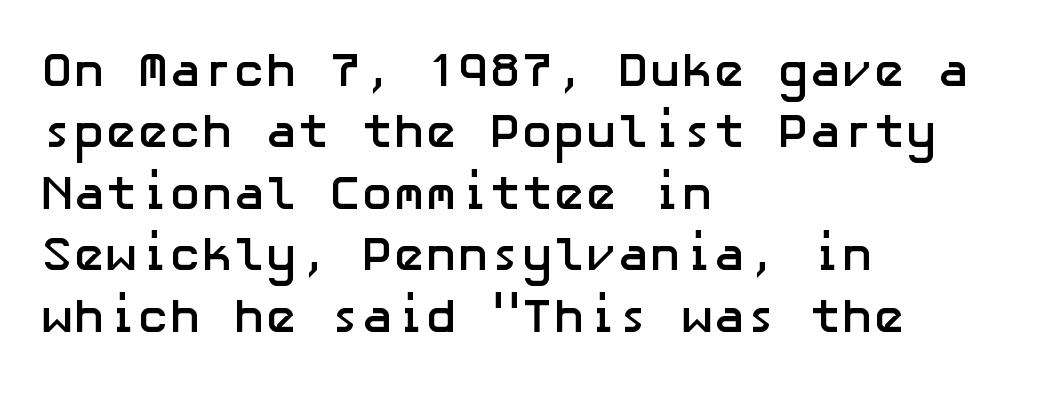
The image shows 48 px semibold sans-serif type, upright; set left-aligned, normal line spacing (1.28x), normal letter spacing, not underlined; low stroke contrast and a medium x-height.
